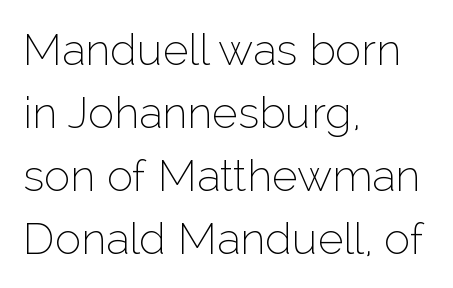
{"serif": "no", "italic": "no", "bold": "no", "weight": "thin", "width": "normal", "stroke_contrast": "low", "x_height": "medium", "monospaced": "no", "underline": "no", "align": "left", "line_spacing": "normal", "line_spacing_ratio": 1.43, "letter_spacing": "normal", "letter_spacing_em": 0.0, "glyph_px": 44}
